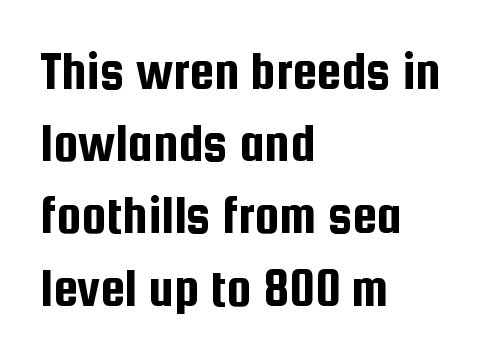
Caption: standard tracking, unaltered. Is this a sans? Yes — the strokes have no serifs. Is the block centered? No — it sits flush against the left margin. The rows are spaced the way most documents space them. Type without underlining. The face used here is proportionally spaced, like ordinary book or web type.
